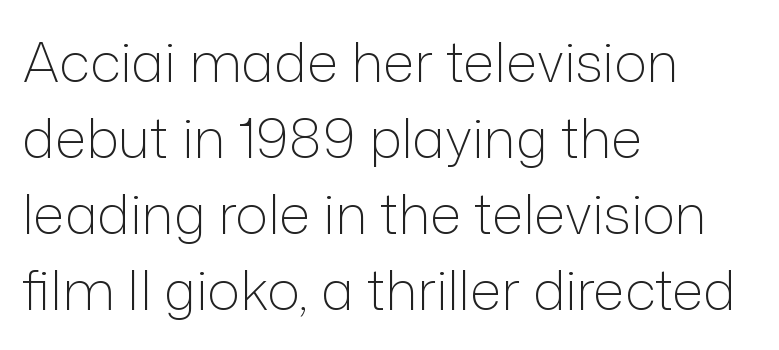
{"serif": "no", "italic": "no", "bold": "no", "weight": "light", "width": "normal", "stroke_contrast": "low", "x_height": "medium", "monospaced": "no", "underline": "no", "align": "left", "line_spacing": "normal", "line_spacing_ratio": 1.38, "letter_spacing": "normal", "letter_spacing_em": 0.0, "glyph_px": 55}
